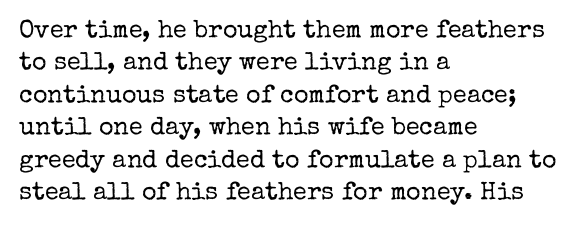
{"italic": "no", "bold": "no", "underline": "no", "align": "left", "line_spacing": "normal", "line_spacing_ratio": 1.3, "letter_spacing": "normal", "letter_spacing_em": 0.0, "glyph_px": 25}
